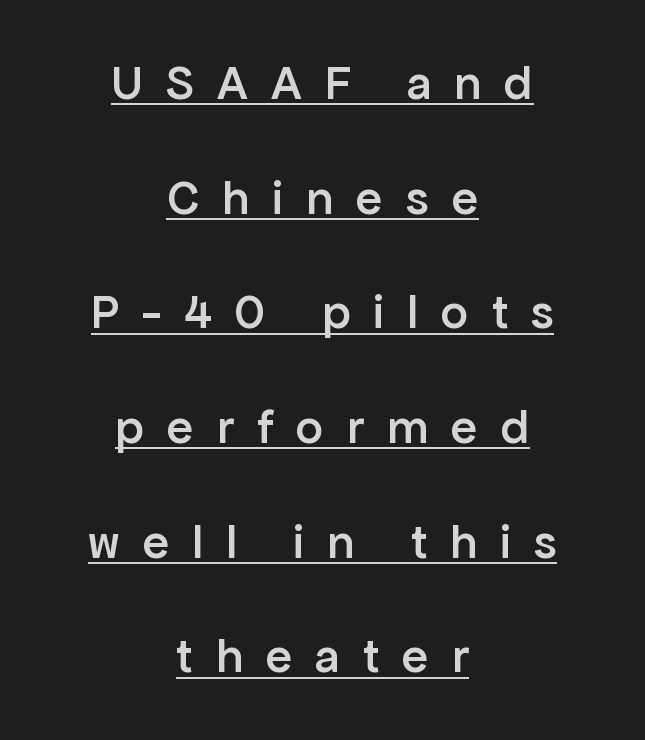
Descenders here cross a horizontal rule under the line. You could fit nearly another row in the gap between these rows. Substantial extra tracking has been applied to these lines. Nope, not italic — everything's standing straight. This sample uses a sans-serif face.
